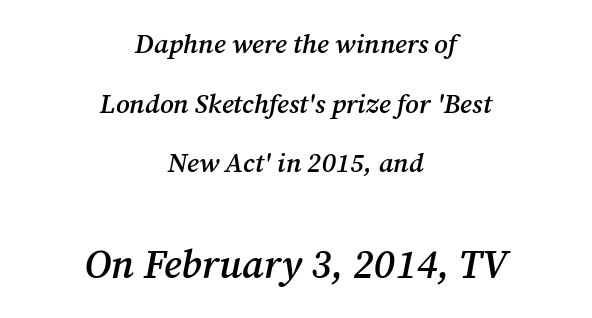
The image shows 40 px semibold serif type, italic (leaning right); set centered, loose line spacing (2.21x), normal letter spacing, not underlined; the second (bottom) block is 1.48x larger; medium stroke contrast and a medium x-height.
